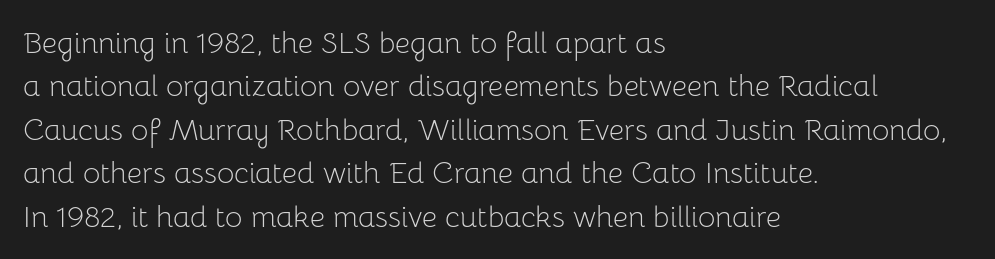
The image shows 30 px light sans-serif type, upright; set left-aligned, normal line spacing (1.45x), normal letter spacing, not underlined; low stroke contrast and a medium x-height.
